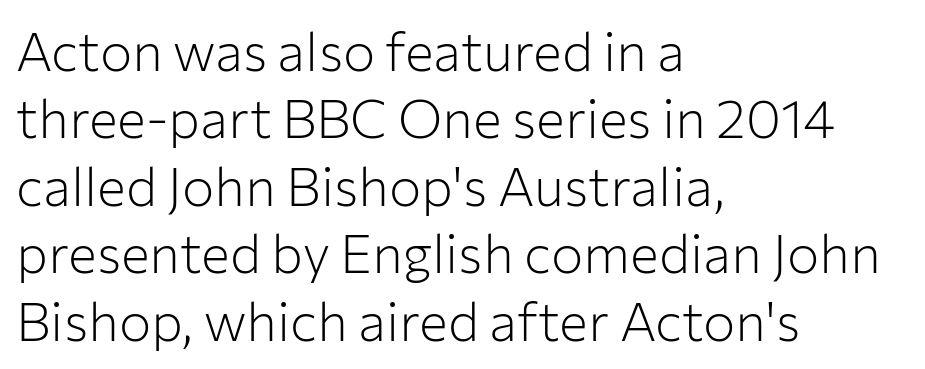
Q: Is the text bold? A: No.
Q: Is the text italic (slanted)? A: No, it is upright.
Q: Is the typeface a serif or a sans-serif typeface? A: Sans-serif.
Q: Is the text underlined? A: No.
Q: How is the paragraph aligned? A: Left-aligned.
Q: Is the spacing between letters normal or unusually wide? A: Normal.
Q: Is the spacing between lines tight, normal or loose? A: Normal.
Q: Width (condensed, normal, or wide)? A: Normal.
Q: Stroke contrast? A: Low.
Q: x-height? A: Medium.
Q: Monospaced? A: No.
